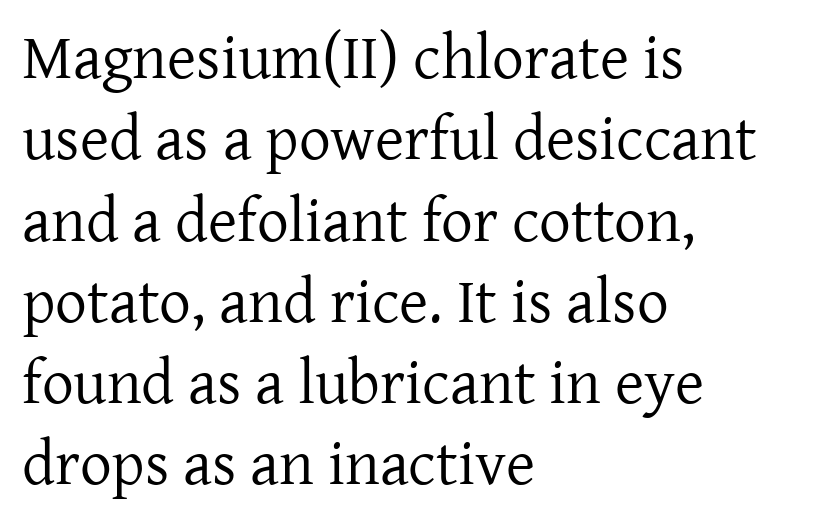
Q: Is the text bold? A: No.
Q: Is the text italic (slanted)? A: No, it is upright.
Q: Is the typeface a serif or a sans-serif typeface? A: Serif.
Q: Is the text underlined? A: No.
Q: How is the paragraph aligned? A: Left-aligned.
Q: Is the spacing between letters normal or unusually wide? A: Normal.
Q: Is the spacing between lines tight, normal or loose? A: Normal.
Q: Width (condensed, normal, or wide)? A: Normal.
Q: Stroke contrast? A: Low.
Q: x-height? A: Medium.
Q: Monospaced? A: No.
